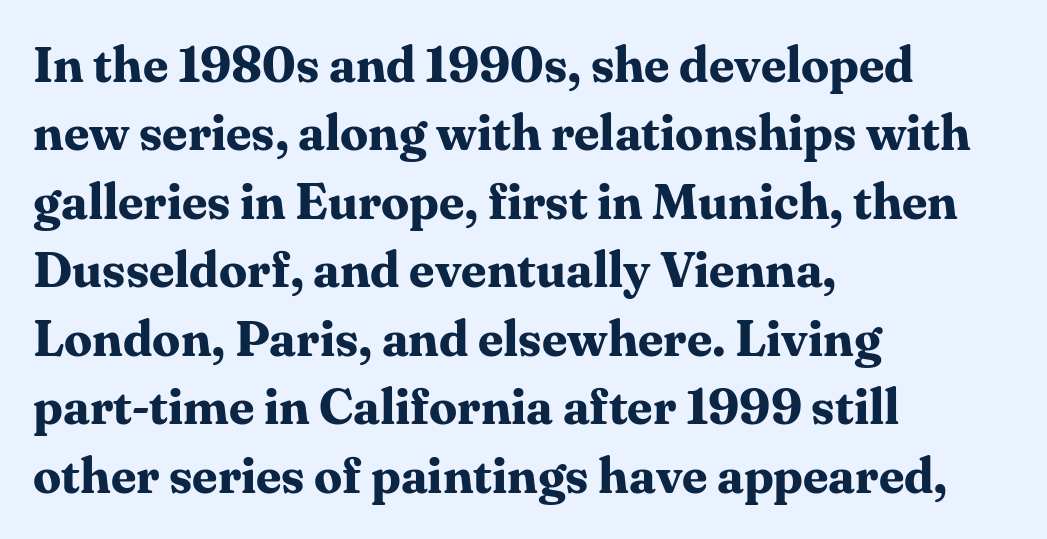
Q: Is the text bold? A: Yes.
Q: Is the text italic (slanted)? A: No, it is upright.
Q: Is the typeface a serif or a sans-serif typeface? A: Serif.
Q: Is the text underlined? A: No.
Q: How is the paragraph aligned? A: Left-aligned.
Q: Is the spacing between letters normal or unusually wide? A: Normal.
Q: Is the spacing between lines tight, normal or loose? A: Normal.
Q: Width (condensed, normal, or wide)? A: Normal.
Q: Stroke contrast? A: Medium.
Q: x-height? A: Medium.
Q: Monospaced? A: No.
